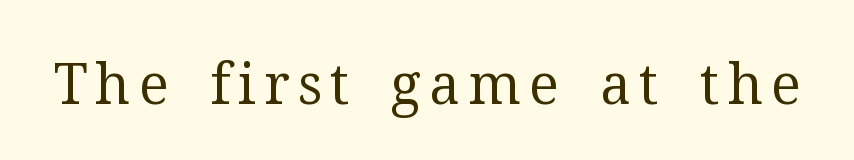
{"serif": "yes", "italic": "no", "bold": "no", "weight": "regular", "width": "normal", "stroke_contrast": "medium", "x_height": "medium", "monospaced": "no", "underline": "no", "glyph_px": 56}
